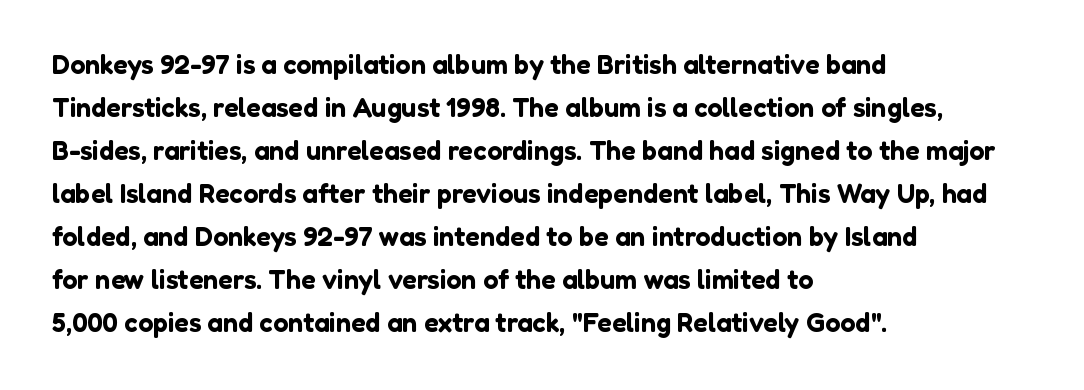
The image shows 27 px text type, upright; set left-aligned, normal line spacing (1.59x), normal letter spacing, not underlined.
